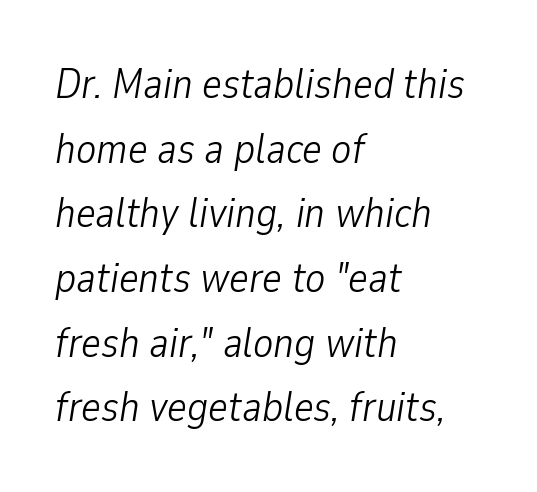
The image shows 42 px light, condensed type, italic (leaning right); set left-aligned, normal line spacing (1.54x), normal letter spacing, not underlined; low stroke contrast and a medium x-height.
